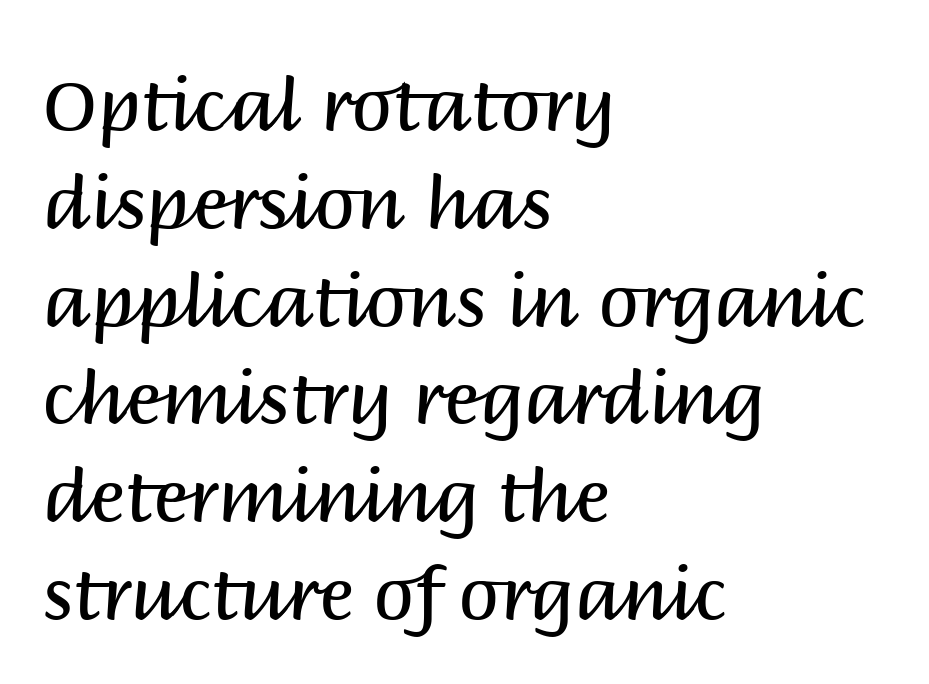
Alignment: flush left. Letterform terminals end flat and unadorned throughout the passage. Think of a printed novel: that variable character pitch is what you see here.
